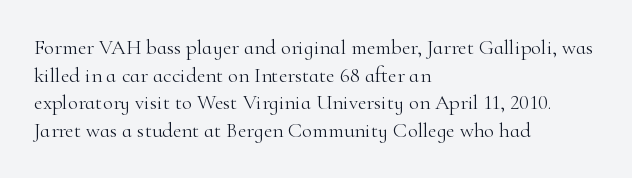
Q: Is the text bold? A: No.
Q: Is the text italic (slanted)? A: No, it is upright.
Q: Is the text underlined? A: No.
Q: How is the paragraph aligned? A: Left-aligned.
Q: Is the spacing between letters normal or unusually wide? A: Normal.
Q: Is the spacing between lines tight, normal or loose? A: Normal.
